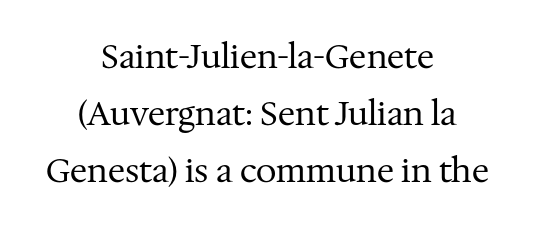
The passage shown is not bold in any degree. Descenders hang freely into open space. Varying glyph widths throughout — classic text-font behaviour. When letters stand straight like this, we call the style roman or upright. The paragraph shown floats in the horizontal middle. The text was rendered using a seriffed face with decorative stroke endings.
